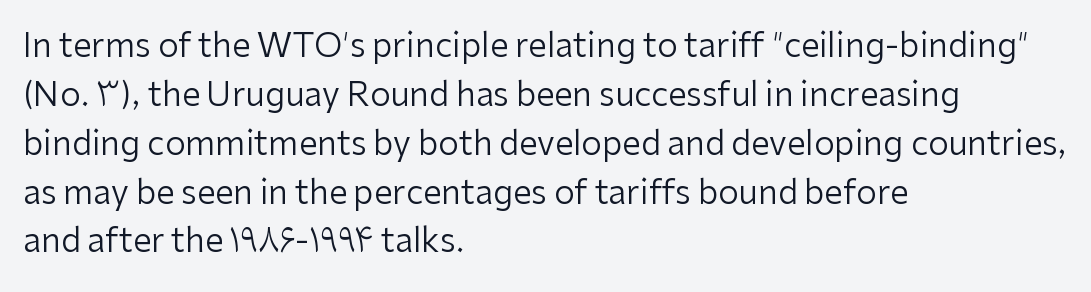
Observe the absence of serifs on each vertical stroke in this sample. Think of a printed novel: that variable character pitch is what you see here. The lines are quadded left. Here the glyphs are tracked normally, forming tight word shapes. Caption: face not bold, strokes unweighted.
